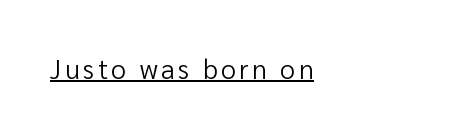
The image shows 27 px text type, upright; set underlined.
